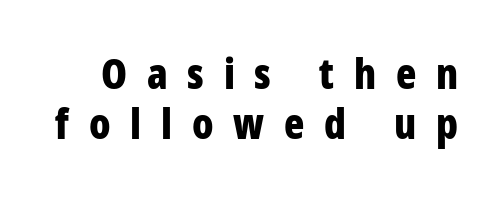
This sample uses a sans-serif face. Spacing between characters has been opened up far beyond the box default. The rendering uses a bold face; every stroke is thick and dark. When letters stand straight like this, we call the style roman or upright. The face used here is proportionally spaced, like ordinary book or web type. The glyphs are unaccompanied by any horizontal stroke below them.
